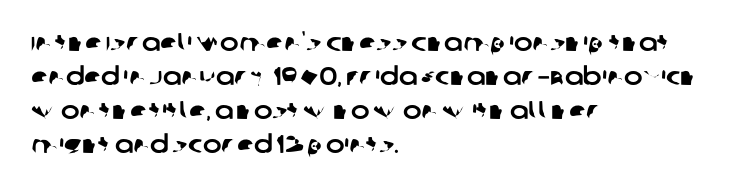
The paragraph shown leans on its left margin. Short note: letters normally spaced. Unmarked baselines from the first word to the last. Line spacing here is normal.
